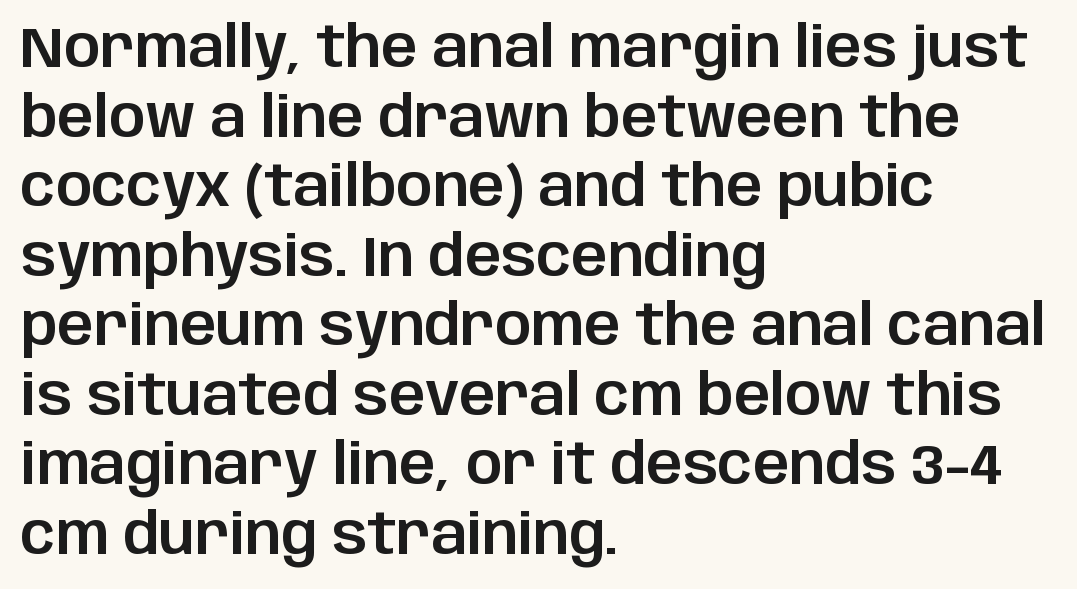
This is roman type, the default non-slanted kind. A bare baseline throughout the passage. Observe the absence of serifs on each vertical stroke in this sample. The passage shown is typed in a proportional face where columns would drift. These lines are set flush left with a ragged right edge.
